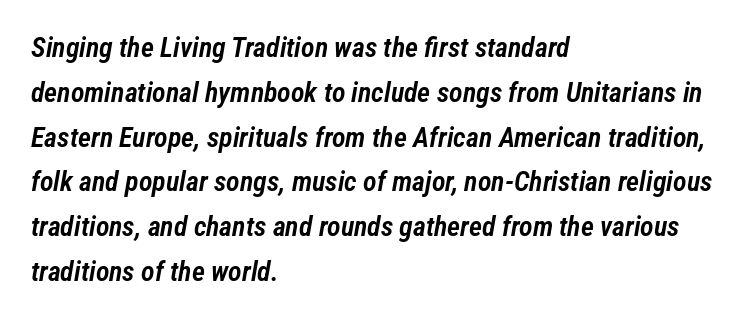
When letters slant like this, we call the style italic. These lines are rendered in a variable-pitch font. The passage is arranged the way most books set body copy — flush left. What weight is shown? A semibold, between regular and bold. Short note: letters normally spaced.
